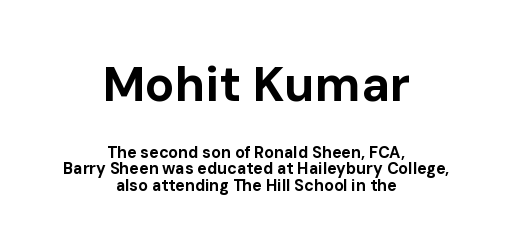
The image shows 49 px bold sans-serif type, upright; set centered, tight line spacing (1.03x), normal letter spacing, not underlined; the first (top) block is 3.06x larger; low stroke contrast and a medium x-height.
